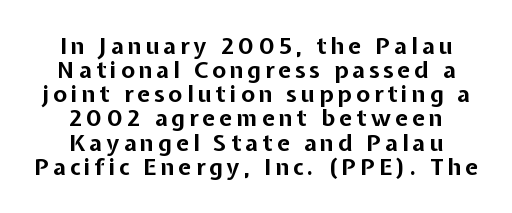
Alignment: centered. The string is rendered with underlining switched off. Every character sits straight up, as roman type does. The letters are bold, with thick, heavy strokes. The passage shown stacks its lines with hardly any gap.
